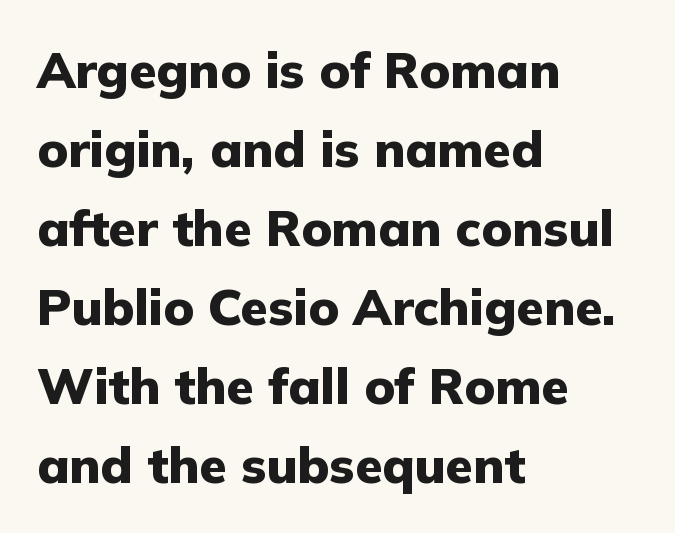
Q: Is the text bold? A: Yes.
Q: Is the text italic (slanted)? A: No, it is upright.
Q: Is the typeface a serif or a sans-serif typeface? A: Sans-serif.
Q: Is the text underlined? A: No.
Q: How is the paragraph aligned? A: Left-aligned.
Q: Is the spacing between letters normal or unusually wide? A: Normal.
Q: Is the spacing between lines tight, normal or loose? A: Normal.
Q: Width (condensed, normal, or wide)? A: Normal.
Q: Stroke contrast? A: Low.
Q: x-height? A: Medium.
Q: Monospaced? A: No.
